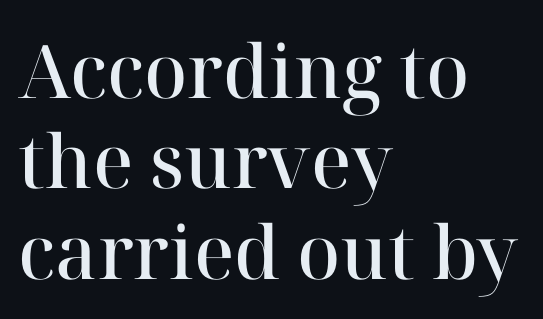
Q: Is the text bold? A: Semi-bold.
Q: Is the text italic (slanted)? A: No, it is upright.
Q: Is the typeface a serif or a sans-serif typeface? A: Serif.
Q: Is the text underlined? A: No.
Q: How is the paragraph aligned? A: Left-aligned.
Q: Is the spacing between letters normal or unusually wide? A: Normal.
Q: Width (condensed, normal, or wide)? A: Normal.
Q: Stroke contrast? A: High.
Q: x-height? A: Medium.
Q: Monospaced? A: No.
